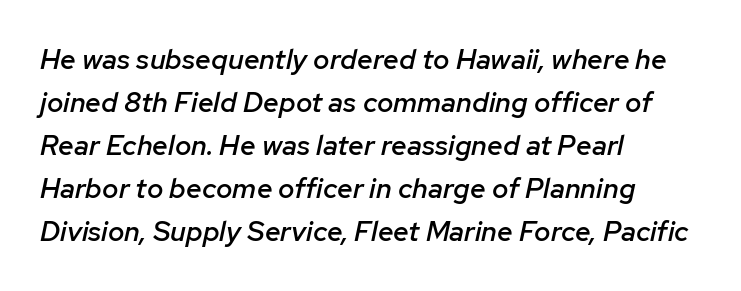
Q: Is the text bold? A: Semi-bold.
Q: Is the text italic (slanted)? A: Yes, it leans right by about 12 degrees.
Q: Is the text underlined? A: No.
Q: How is the paragraph aligned? A: Left-aligned.
Q: Is the spacing between letters normal or unusually wide? A: Normal.
Q: Is the spacing between lines tight, normal or loose? A: Normal.
Q: Width (condensed, normal, or wide)? A: Normal.
Q: Stroke contrast? A: Low.
Q: x-height? A: Medium.
Q: Monospaced? A: No.
